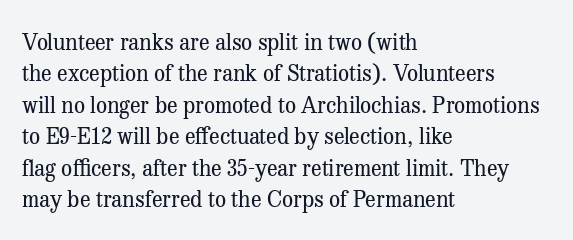
{"italic": "no", "bold": "no", "underline": "no", "align": "left", "line_spacing": "normal", "line_spacing_ratio": 1.43, "letter_spacing": "normal", "letter_spacing_em": 0.0, "glyph_px": 22}
